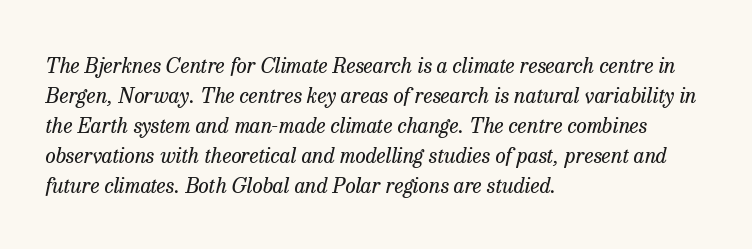
In terms of posture, this sample is oblique. Where is the straight margin? On the left. No extra ink here — the face is not bold. Standard letterfit; no display-style spreading of the glyphs. The passage shown is not underscored anywhere.
